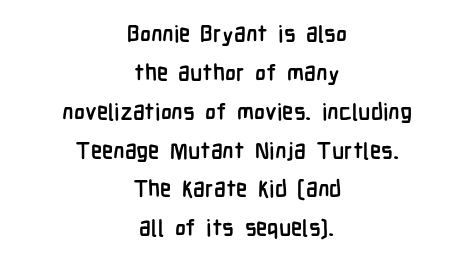
{"italic": "no", "bold": "yes", "underline": "no", "align": "center", "line_spacing": "normal", "line_spacing_ratio": 1.69, "letter_spacing": "normal", "letter_spacing_em": 0.0, "glyph_px": 23}
